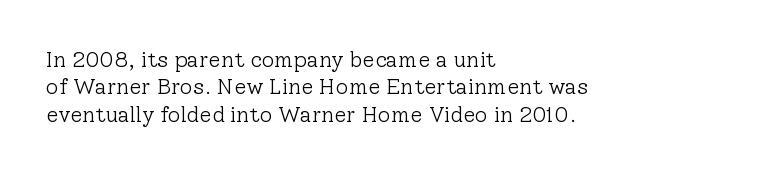
Counters stay open thanks to moderate or lighter strokes. All the whitespace from short lines collects on the right. Normally led — the rows are evenly, conventionally spaced. The glyphs are unaccompanied by any horizontal stroke below them.
